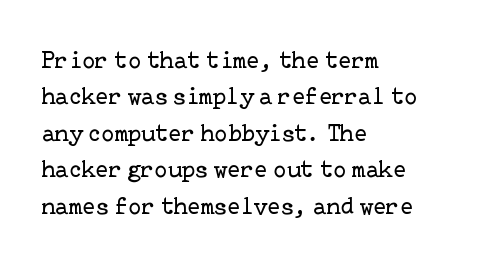
The foot of each line stays bare and open. These lines stack with their left ends in a neat column. Italic: no, the glyphs are upright roman. These lines sit exactly where default settings would place them.
